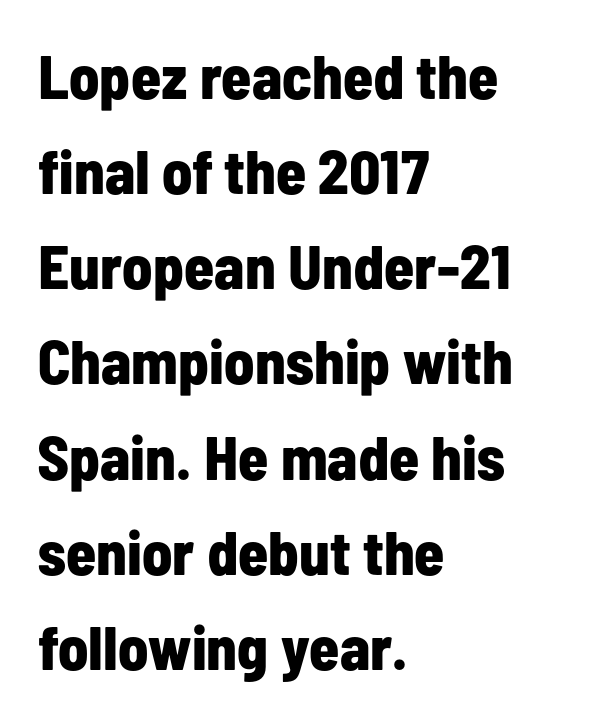
Inter-character spacing is left at the font's built-in metrics. These lines were composed using upright roman letters. Set as a true bold cut, around the 700 mark. Decoration check: the copy has no underline. Each letter keeps its own natural width here, so spacing adapts to shape.
